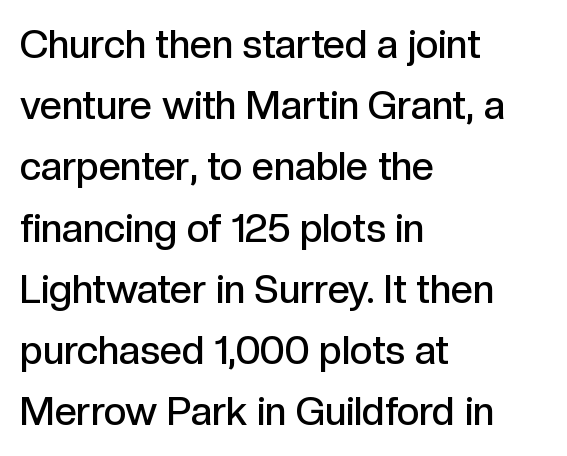
The image shows 39 px semibold sans-serif type, upright; set left-aligned, normal line spacing (1.57x), normal letter spacing, not underlined; a medium x-height.
